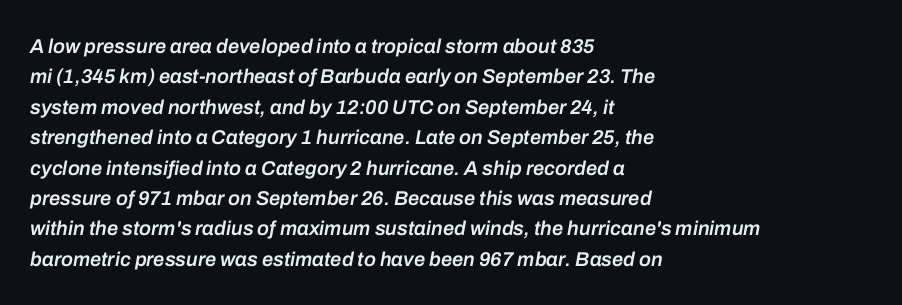
Q: Is the text bold? A: Semi-bold.
Q: Is the text italic (slanted)? A: Yes, it leans right by about 10 degrees.
Q: Is the text underlined? A: No.
Q: How is the paragraph aligned? A: Left-aligned.
Q: Is the spacing between letters normal or unusually wide? A: Normal.
Q: Is the spacing between lines tight, normal or loose? A: Normal.
